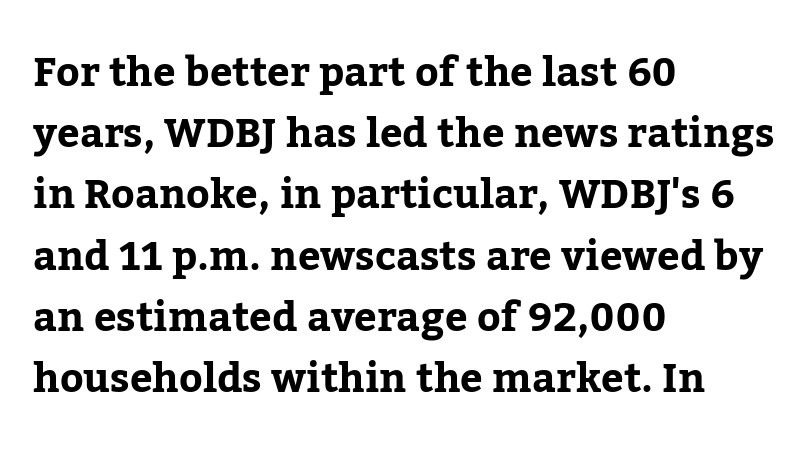
Q: Is the text bold? A: Yes.
Q: Is the text italic (slanted)? A: No, it is upright.
Q: Is the typeface a serif or a sans-serif typeface? A: Serif.
Q: Is the text underlined? A: No.
Q: How is the paragraph aligned? A: Left-aligned.
Q: Is the spacing between letters normal or unusually wide? A: Normal.
Q: Is the spacing between lines tight, normal or loose? A: Normal.
Q: Width (condensed, normal, or wide)? A: Normal.
Q: Stroke contrast? A: Low.
Q: x-height? A: Medium.
Q: Monospaced? A: No.
